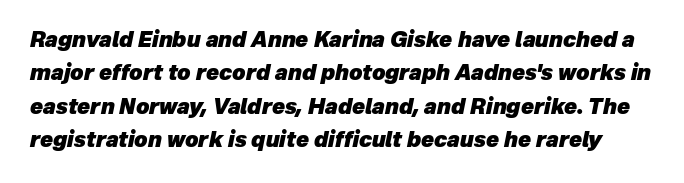
Q: Is the text bold? A: Yes.
Q: Is the text italic (slanted)? A: Yes, it leans right by about 12 degrees.
Q: Is the text underlined? A: No.
Q: Is the spacing between letters normal or unusually wide? A: Normal.
Q: Is the spacing between lines tight, normal or loose? A: Normal.
